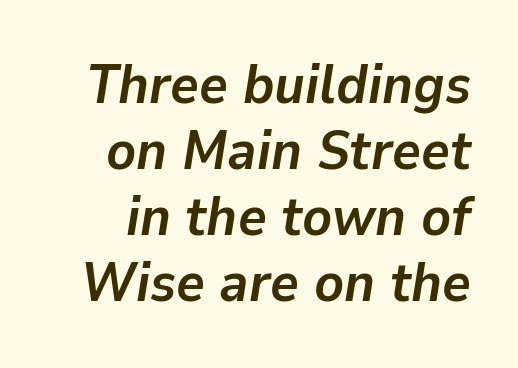
The image shows 55 px semibold type, italic (leaning right); set line spacing 1.2x, normal letter spacing, not underlined; low stroke contrast and a medium x-height.
